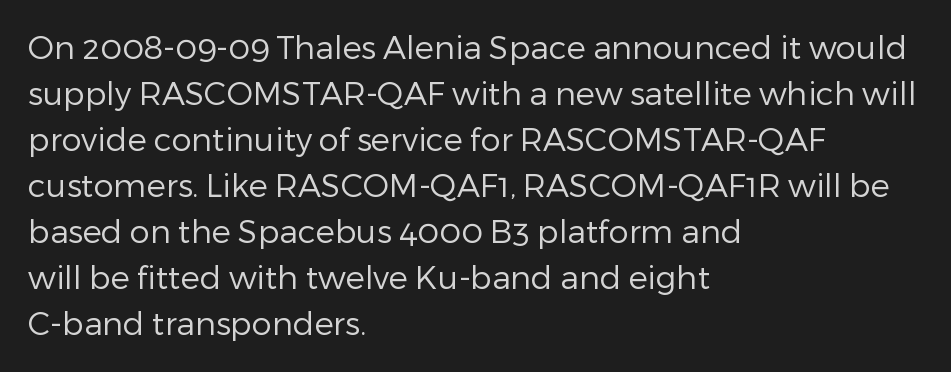
The font family rendered here belongs to the sans-serif group. Note the varied advance widths — an 'i' is clearly narrower than an 'm'. Bare-footed words on every line. The horizontal fit of the characters is conventional and even.
